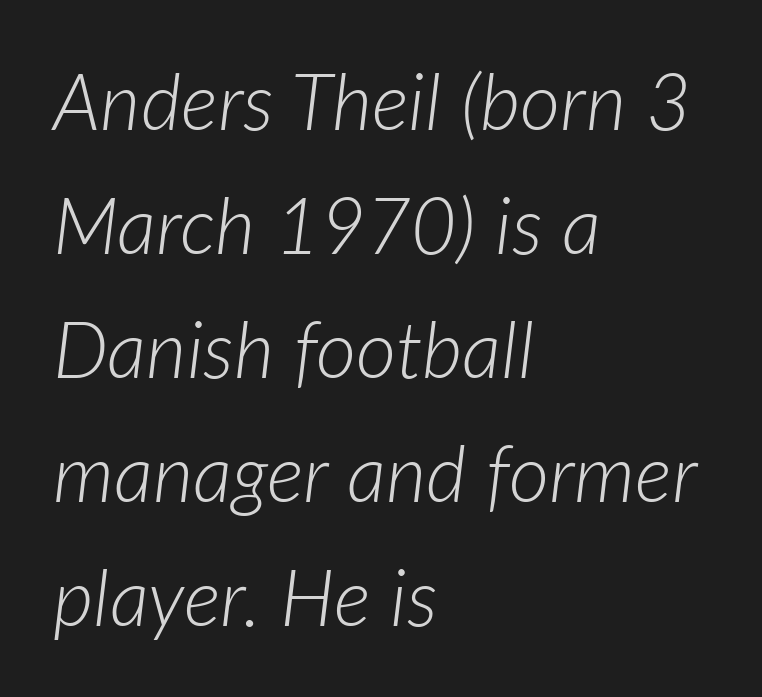
The rendering keeps characters at their native spacing. Horizontal alignment here is leftward, the default for most running prose. Is the type slanted? Yes — the strokes lean at a clear angle. No word sits above an underline. The line-height multiplier appears to be the usual default. Varying glyph widths throughout — classic text-font behaviour.
